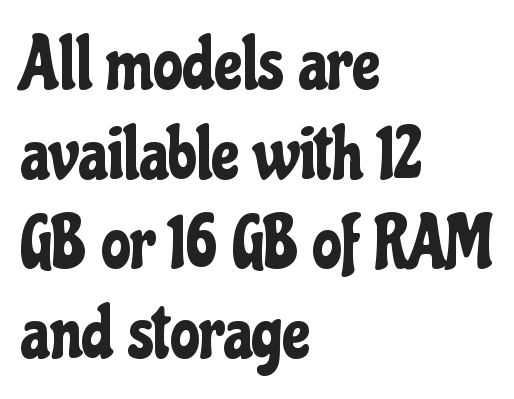
The image shows 74 px condensed sans-serif type, upright; set left-aligned, line spacing 1.21x, normal letter spacing, not underlined; low stroke contrast and a medium x-height.
